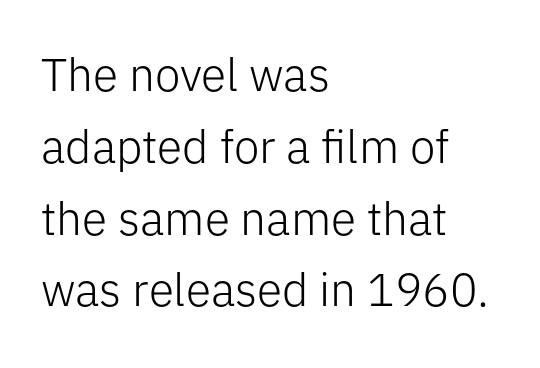
{"serif": "no", "italic": "no", "bold": "no", "weight": "light", "width": "normal", "stroke_contrast": "low", "x_height": "medium", "monospaced": "no", "underline": "no", "align": "left", "line_spacing": "normal", "line_spacing_ratio": 1.56, "letter_spacing": "normal", "letter_spacing_em": 0.0, "glyph_px": 46}
